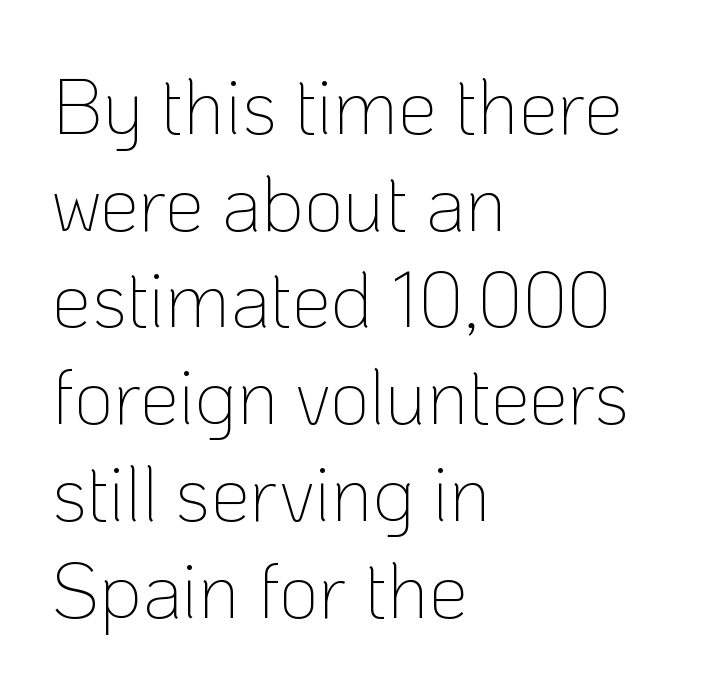
Q: Is the text bold? A: No.
Q: Is the text italic (slanted)? A: No, it is upright.
Q: Is the typeface a serif or a sans-serif typeface? A: Sans-serif.
Q: Is the text underlined? A: No.
Q: How is the paragraph aligned? A: Left-aligned.
Q: Is the spacing between letters normal or unusually wide? A: Normal.
Q: Width (condensed, normal, or wide)? A: Normal.
Q: Stroke contrast? A: Low.
Q: x-height? A: Medium.
Q: Monospaced? A: No.
